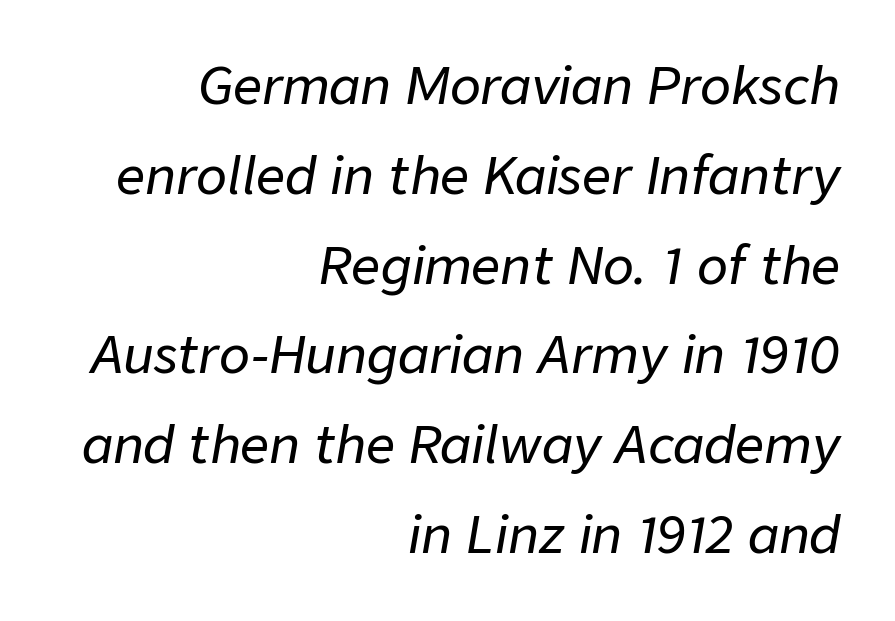
{"italic": "yes", "lean": "right", "slant_degrees": 9, "width": "normal", "stroke_contrast": "low", "x_height": "medium", "monospaced": "no", "underline": "no", "align": "right", "line_spacing_ratio": 1.76, "letter_spacing": "normal", "letter_spacing_em": 0.0, "glyph_px": 51}
